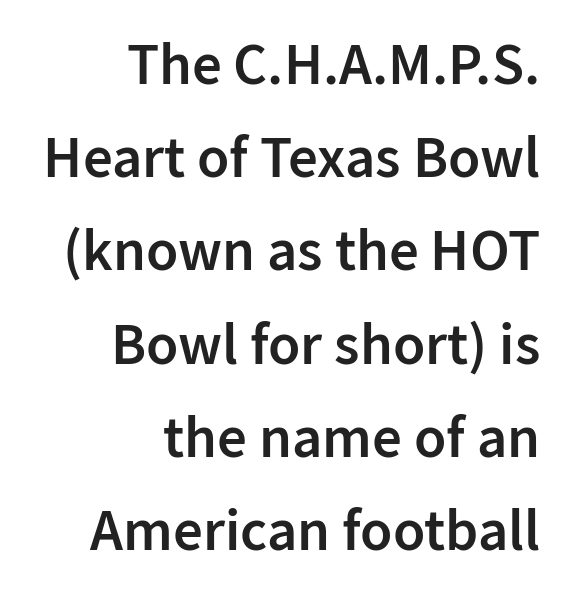
Q: Is the text bold? A: Semi-bold.
Q: Is the text italic (slanted)? A: No, it is upright.
Q: Is the typeface a serif or a sans-serif typeface? A: Sans-serif.
Q: Is the text underlined? A: No.
Q: How is the paragraph aligned? A: Right-aligned.
Q: Is the spacing between letters normal or unusually wide? A: Normal.
Q: Is the spacing between lines tight, normal or loose? A: Normal.
Q: Width (condensed, normal, or wide)? A: Normal.
Q: Stroke contrast? A: Low.
Q: x-height? A: Medium.
Q: Monospaced? A: No.
